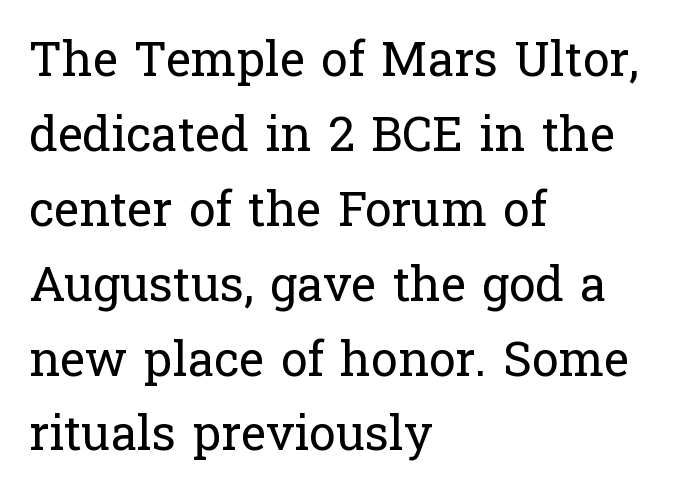
The image shows 48 px regular-weight serif type, upright; set left-aligned, normal line spacing (1.56x), normal letter spacing, not underlined; low stroke contrast and a medium x-height.
